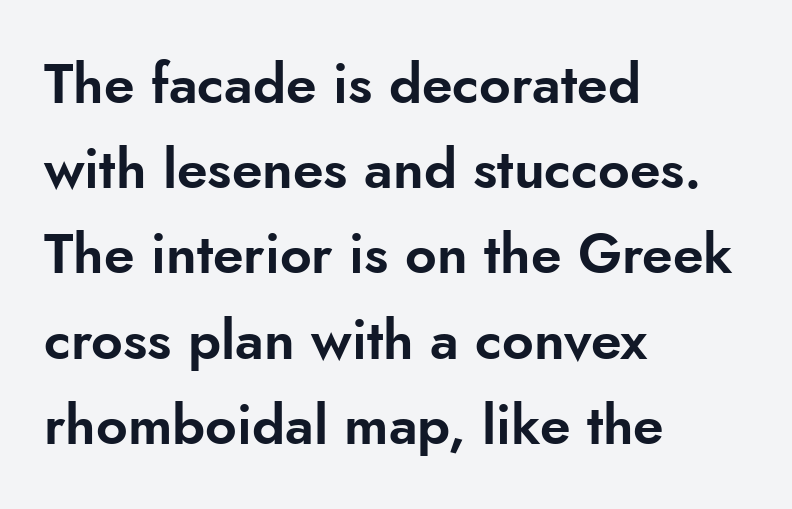
{"serif": "no", "italic": "no", "width": "normal", "stroke_contrast": "low", "x_height": "small", "monospaced": "no", "underline": "no", "align": "left", "line_spacing": "normal", "line_spacing_ratio": 1.55, "letter_spacing": "normal", "letter_spacing_em": 0.0, "glyph_px": 55}
